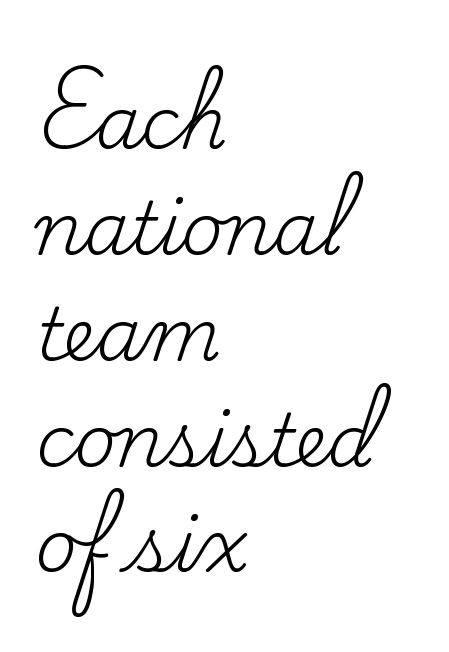
{"serif": "yes", "bold": "no", "weight": "regular", "width": "normal", "stroke_contrast": "low", "x_height": "small", "monospaced": "no", "underline": "no", "align": "left", "line_spacing": "normal", "line_spacing_ratio": 1.47, "letter_spacing": "normal", "letter_spacing_em": 0.0, "glyph_px": 72}
